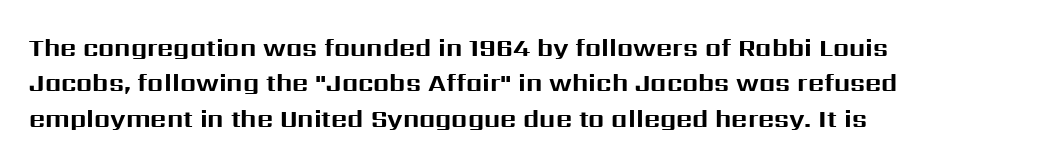
The strokes are fattened all the way to bold. Does the copy run flush right? No — it runs flush left. The face used here is rendered with its standard letterfit. Does the leading feel generous? No, just average. The typography opts for an upright posture over an oblique one.
